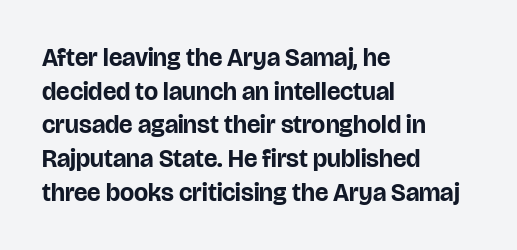
{"italic": "no", "bold": "yes", "underline": "no", "align": "left", "line_spacing": "normal", "line_spacing_ratio": 1.35, "letter_spacing": "normal", "letter_spacing_em": 0.0, "glyph_px": 25}
